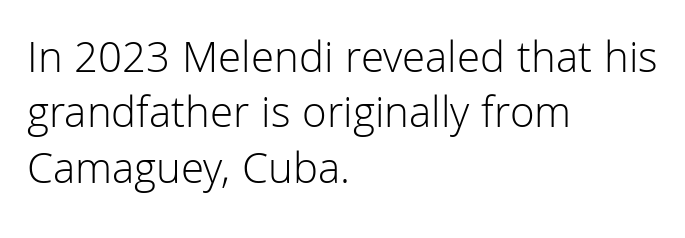
{"serif": "no", "italic": "no", "bold": "no", "weight": "light", "width": "normal", "stroke_contrast": "low", "x_height": "medium", "monospaced": "no", "underline": "no", "align": "left", "line_spacing_ratio": 1.23, "letter_spacing": "normal", "letter_spacing_em": 0.0, "glyph_px": 45}
